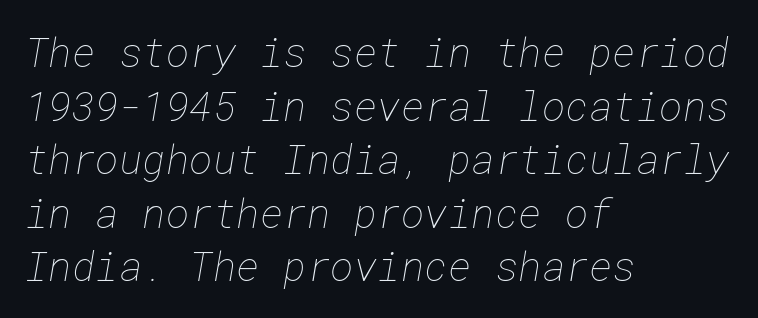
{"bold": "no", "weight": "thin", "width": "normal", "stroke_contrast": "low", "x_height": "medium", "underline": "no", "align": "left", "line_spacing": "normal", "line_spacing_ratio": 1.34, "letter_spacing": "normal", "letter_spacing_em": 0.0, "glyph_px": 40}
